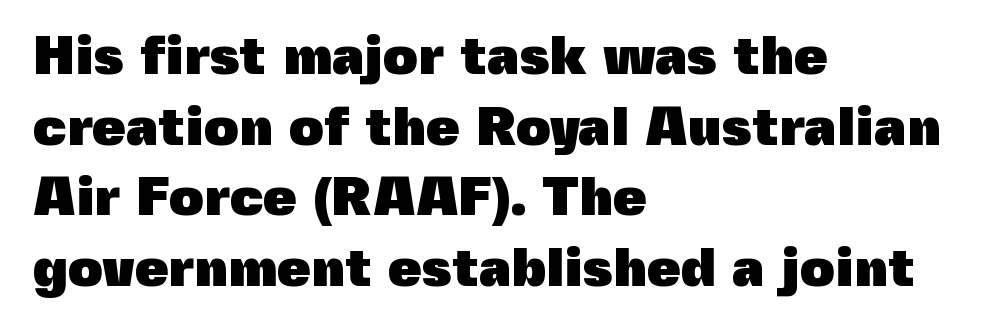
The zone under the glyphs is completely vacant. This sample is left-justified, so line endings fall wherever the words run out. A typesetter would call this zero additional tracking. The face used here has the dense, thick strokes of a bold. Serif or sans? Sans — the stroke terminals are bare. The font's upright variant was chosen for this text.
